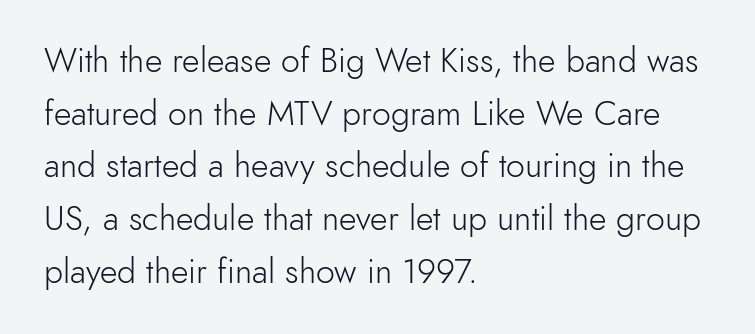
Q: Is the text bold? A: No.
Q: Is the text italic (slanted)? A: No, it is upright.
Q: Is the typeface a serif or a sans-serif typeface? A: Sans-serif.
Q: Is the text underlined? A: No.
Q: How is the paragraph aligned? A: Left-aligned.
Q: Is the spacing between letters normal or unusually wide? A: Normal.
Q: Is the spacing between lines tight, normal or loose? A: Normal.
Q: Width (condensed, normal, or wide)? A: Normal.
Q: x-height? A: Small.
Q: Monospaced? A: No.
